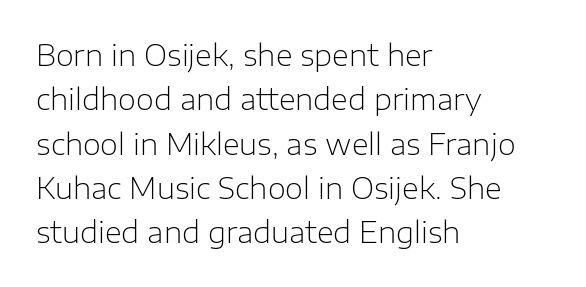
{"serif": "no", "italic": "no", "bold": "no", "weight": "light", "width": "normal", "stroke_contrast": "low", "x_height": "medium", "monospaced": "no", "underline": "no", "align": "left", "line_spacing": "normal", "line_spacing_ratio": 1.53, "letter_spacing": "normal", "letter_spacing_em": 0.0, "glyph_px": 29}
